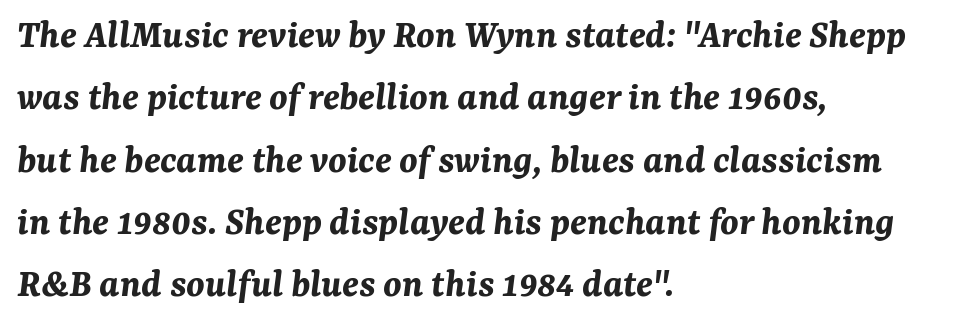
Q: Is the text bold? A: Yes.
Q: Is the text italic (slanted)? A: Yes, it leans right by about 7 degrees.
Q: Is the text underlined? A: No.
Q: How is the paragraph aligned? A: Left-aligned.
Q: Is the spacing between letters normal or unusually wide? A: Normal.
Q: Is the spacing between lines tight, normal or loose? A: Normal.
Q: Width (condensed, normal, or wide)? A: Normal.
Q: Stroke contrast? A: Medium.
Q: x-height? A: Medium.
Q: Monospaced? A: No.
